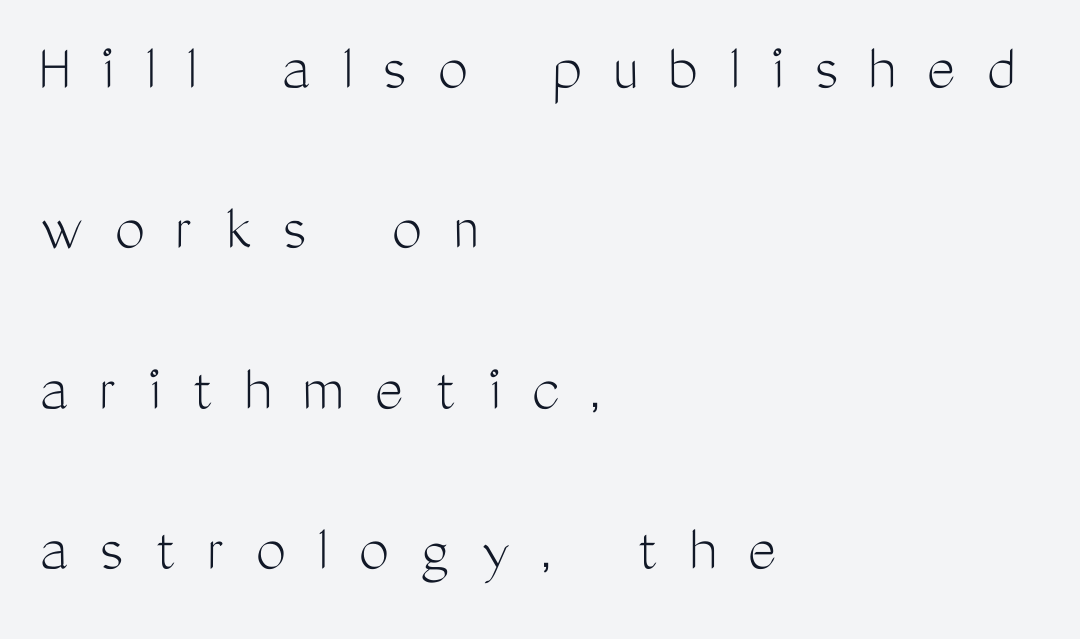
The image shows 68 px light, condensed sans-serif type, upright; set left-aligned, loose line spacing (2.36x), unusually wide letter spacing (+0.46 em), not underlined; medium stroke contrast and a medium x-height.
